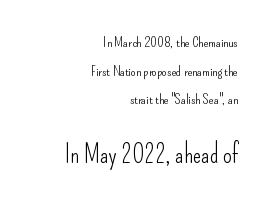
Q: Is the text bold? A: No.
Q: Is the text italic (slanted)? A: No, it is upright.
Q: Is the text underlined? A: No.
Q: How is the paragraph aligned? A: Right-aligned.
Q: Is the spacing between letters normal or unusually wide? A: Normal.
Q: Is the spacing between lines tight, normal or loose? A: Loose.
Q: Which block of text is set in a larger size, the first (top) or the second (bottom)? A: The second (bottom) one.
